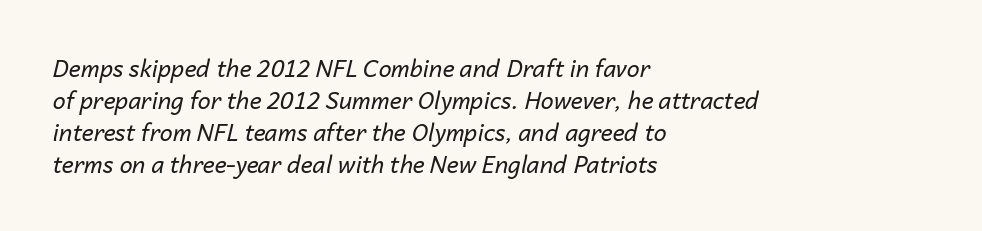
Q: Is the text bold? A: No.
Q: Is the text italic (slanted)? A: Yes, it leans right by about 14 degrees.
Q: Is the text underlined? A: No.
Q: How is the paragraph aligned? A: Left-aligned.
Q: Is the spacing between letters normal or unusually wide? A: Normal.
Q: Is the spacing between lines tight, normal or loose? A: Normal.
